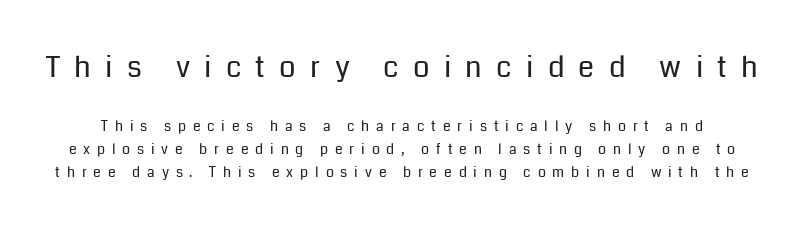
No letter is thick-stroked: the sample isn't bold. Block one is the big one; block two sits smaller underneath. Examine the stroke ends and you'll find no serifs. Normally led — the rows are evenly, conventionally spaced. Characters follow at a spacing far wider than the type designer built in. Quick note: not italic, upright.
